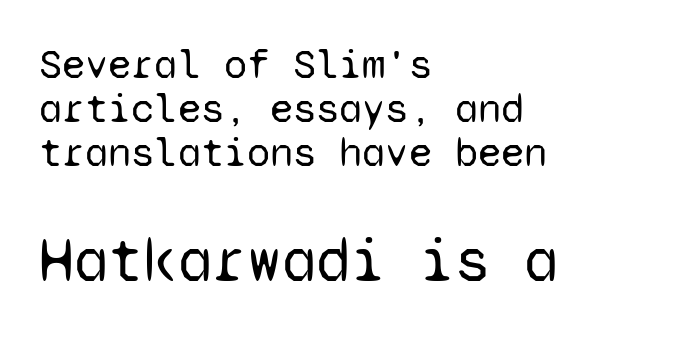
Caption: upper text group reduced, lower text group enlarged. Short note: letters normally spaced. Heaviness? Minimal to ordinary, like unemphasized prose. This rendering uses left alignment, leaving the right contour irregular.
